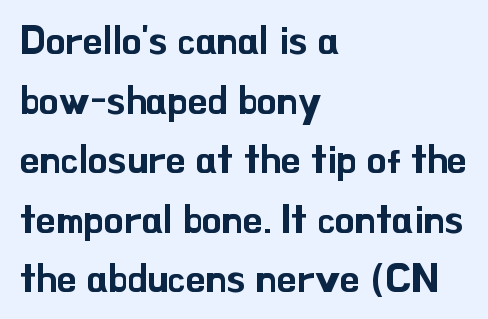
{"serif": "no", "italic": "no", "width": "normal", "stroke_contrast": "low", "x_height": "small", "monospaced": "no", "underline": "no", "align": "left", "line_spacing": "normal", "line_spacing_ratio": 1.49, "letter_spacing": "normal", "letter_spacing_em": 0.0, "glyph_px": 40}
